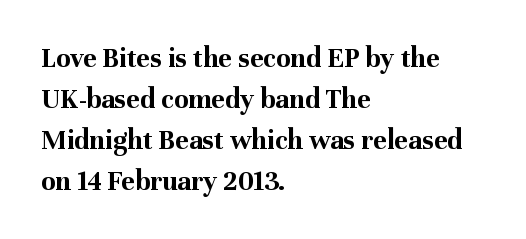
The image shows 29 px bold serif type, upright; set left-aligned, normal line spacing (1.41x), normal letter spacing, not underlined; medium stroke contrast and a medium x-height.
